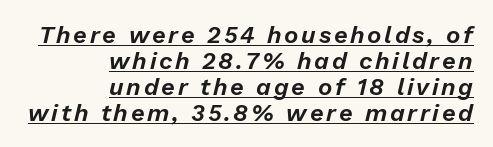
Q: Is the text italic (slanted)? A: Yes, it leans right by about 13 degrees.
Q: Is the text underlined? A: Yes.
Q: How is the paragraph aligned? A: Right-aligned.
Q: Is the spacing between lines tight, normal or loose? A: Tight.
